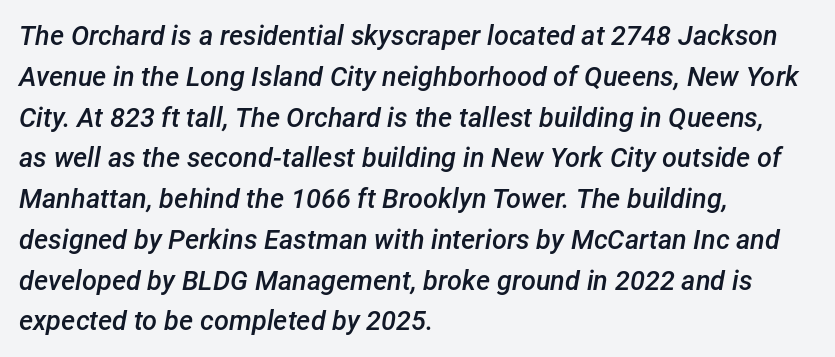
The block of text has a typical density, with ordinary space between rows. In terms of letterspacing, this is plain default setting. Check the space under the baseline: it is left empty. The glyphs look as if they've been sheared to an angle. Does the weight exceed regular? Yes, but only to semibold. The lines are quadded left.
